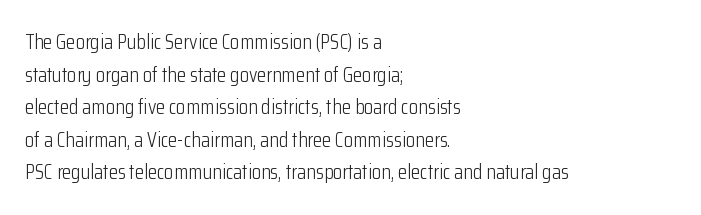
The axis of the letterforms is exactly vertical. Here the glyphs are tracked normally, forming tight word shapes. Descenders hang freely into open space. Line beginnings align vertically; line endings do not. The rows are spaced the way most documents space them.
